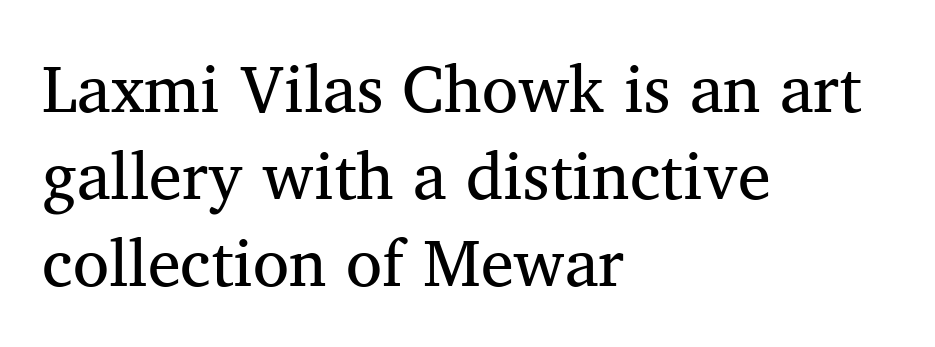
{"serif": "yes", "bold": "no", "weight": "regular", "width": "normal", "stroke_contrast": "medium", "x_height": "medium", "monospaced": "no", "underline": "no", "align": "left", "line_spacing": "normal", "line_spacing_ratio": 1.32, "letter_spacing": "normal", "letter_spacing_em": 0.0, "glyph_px": 66}
